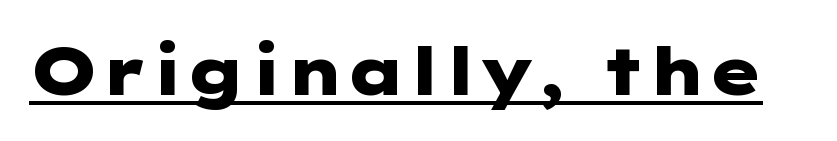
{"serif": "no", "italic": "no", "bold": "yes", "weight": "heavy", "width": "wide", "stroke_contrast": "low", "x_height": "medium", "underline": "yes", "letter_spacing": "normal", "letter_spacing_em": 0.0, "glyph_px": 66}
